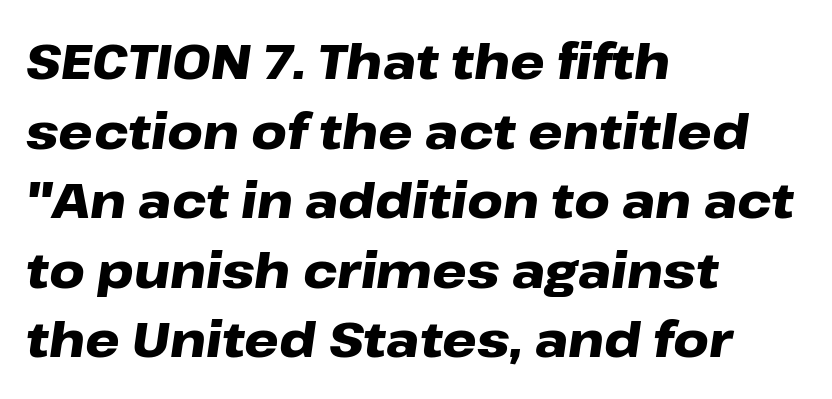
Q: Is the text bold? A: Yes.
Q: Is the text italic (slanted)? A: Yes, it leans right by about 8 degrees.
Q: Is the text underlined? A: No.
Q: How is the paragraph aligned? A: Left-aligned.
Q: Is the spacing between letters normal or unusually wide? A: Normal.
Q: Is the spacing between lines tight, normal or loose? A: Normal.
Q: Width (condensed, normal, or wide)? A: Wide.
Q: Stroke contrast? A: Low.
Q: x-height? A: Medium.
Q: Monospaced? A: No.
